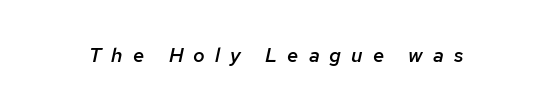
An italicized treatment has been applied to the whole sample. Moderately thickened strokes mark this as semibold type. Anything drawn beneath the words? Only blank space. Display-style spreading of the glyphs; the letterfit is very open.
